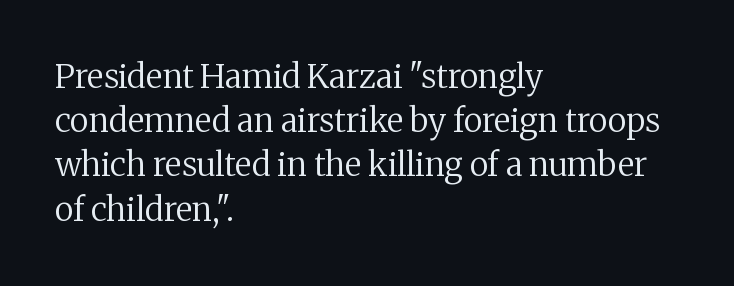
The image shows 33 px regular-weight serif type, upright; set left-aligned, normal line spacing (1.34x), normal letter spacing, not underlined; medium stroke contrast and a medium x-height.
